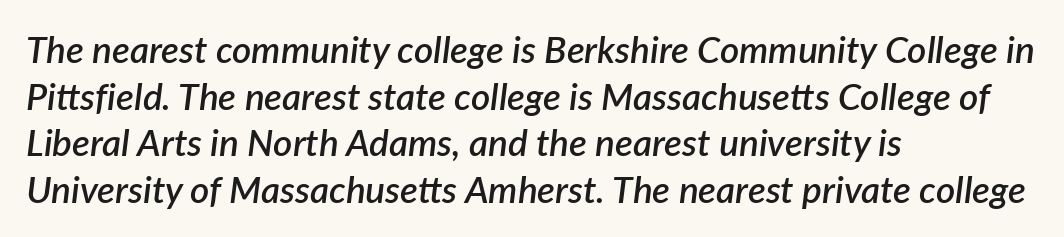
The image shows 37 px semibold type, italic (leaning right); set left-aligned, normal line spacing (1.26x), normal letter spacing, not underlined; low stroke contrast and a medium x-height.
